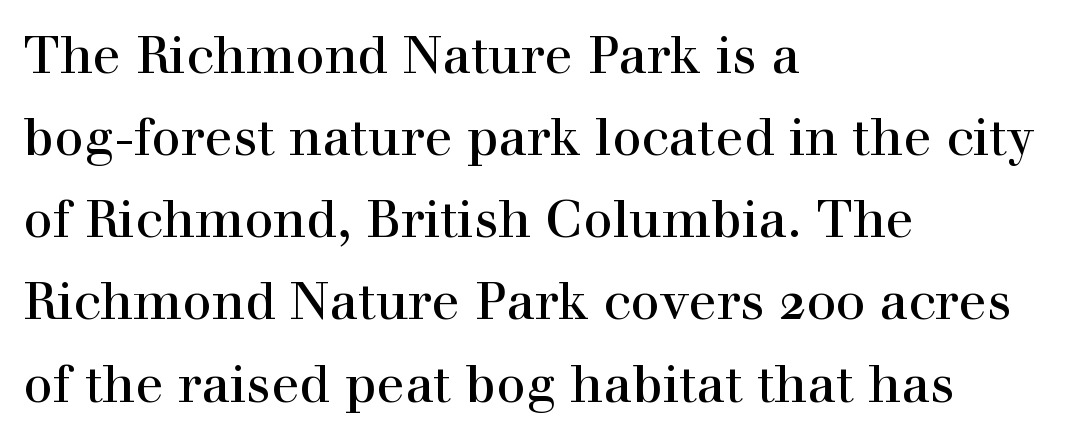
The image shows 52 px serif type, upright; set left-aligned, normal line spacing (1.58x), normal letter spacing, not underlined; a medium x-height.
